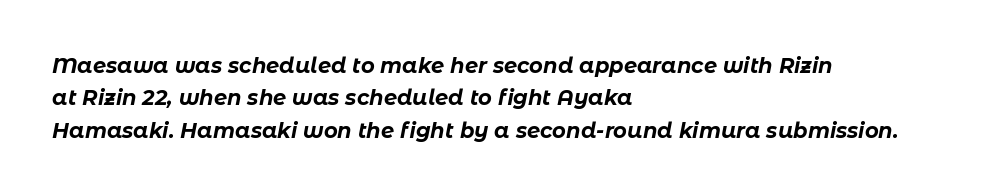
The image shows 21 px bold type, italic (leaning right); set left-aligned, normal line spacing (1.54x), normal letter spacing, not underlined.
